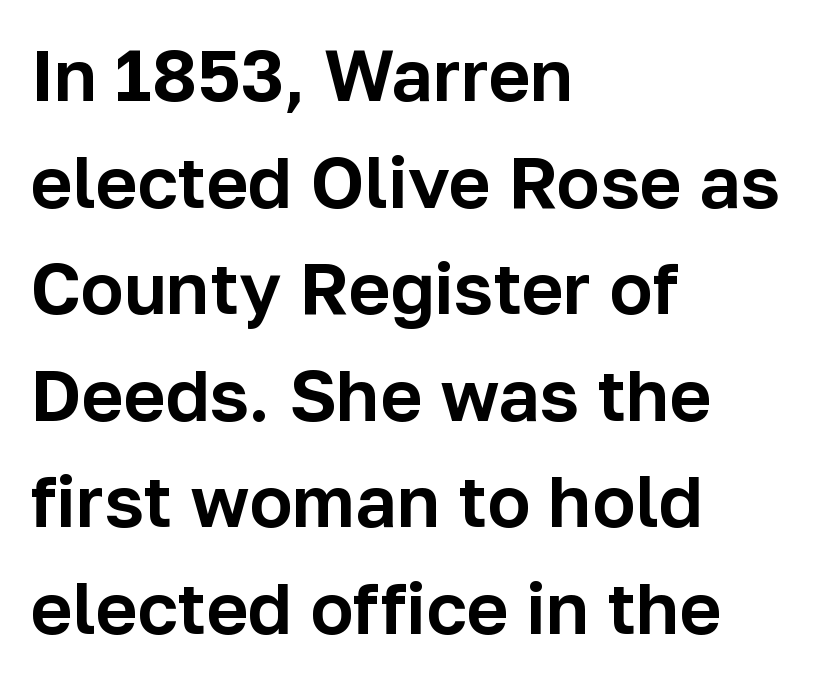
The image shows 72 px sans-serif type, upright; set left-aligned, normal line spacing (1.48x), normal letter spacing, not underlined; low stroke contrast and a medium x-height.
